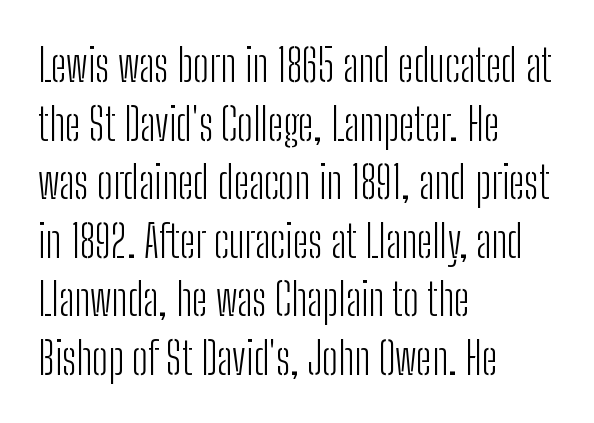
Q: Is the text bold? A: No.
Q: Is the text italic (slanted)? A: No, it is upright.
Q: Is the typeface a serif or a sans-serif typeface? A: Sans-serif.
Q: Is the text underlined? A: No.
Q: How is the paragraph aligned? A: Left-aligned.
Q: Is the spacing between letters normal or unusually wide? A: Normal.
Q: Is the spacing between lines tight, normal or loose? A: Normal.
Q: Width (condensed, normal, or wide)? A: Condensed.
Q: Stroke contrast? A: Low.
Q: x-height? A: Medium.
Q: Monospaced? A: No.
